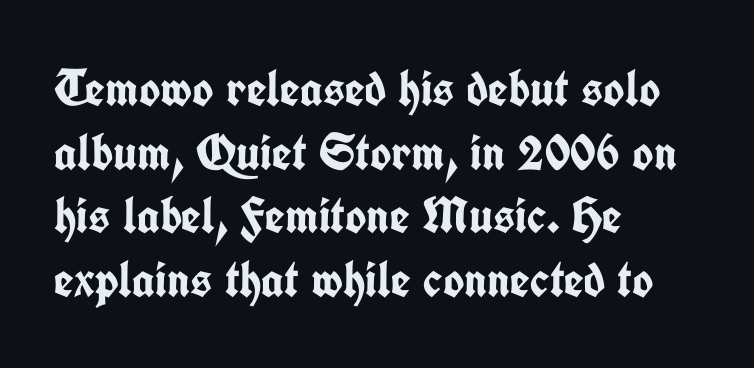
No extra tracking has been applied to these lines. Compared with a centered layout, this one pins lines to the left instead. This sample uses a sans-serif face. The passage shown is not underscored anywhere. Every character sits straight up, as roman type does. Heavy-handed strokes throughout: this text is bold.
